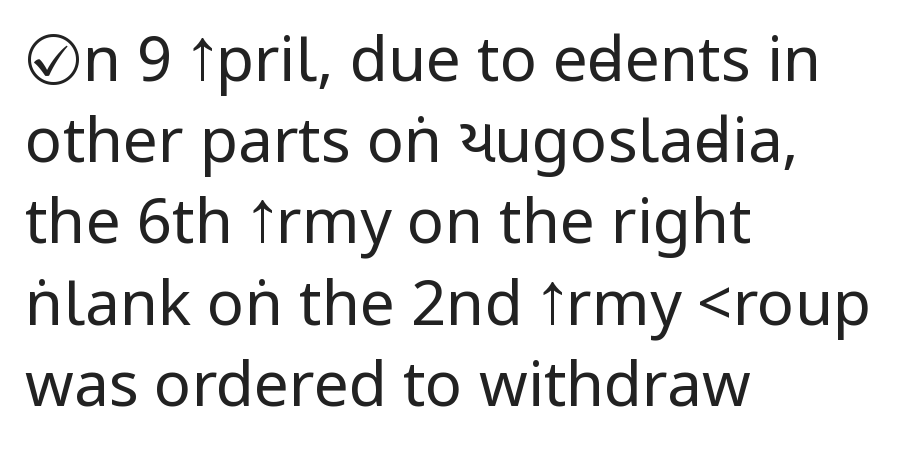
Q: Is the text bold? A: No.
Q: Is the text italic (slanted)? A: No, it is upright.
Q: Is the typeface a serif or a sans-serif typeface? A: Sans-serif.
Q: Is the text underlined? A: No.
Q: How is the paragraph aligned? A: Left-aligned.
Q: Is the spacing between letters normal or unusually wide? A: Normal.
Q: Is the spacing between lines tight, normal or loose? A: Normal.
Q: Width (condensed, normal, or wide)? A: Condensed.
Q: Stroke contrast? A: Low.
